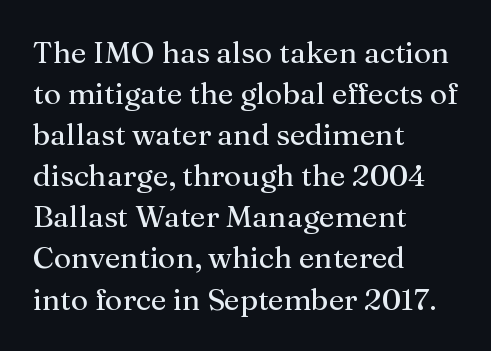
Q: Is the text bold? A: No.
Q: Is the text italic (slanted)? A: No, it is upright.
Q: Is the typeface a serif or a sans-serif typeface? A: Serif.
Q: Is the text underlined? A: No.
Q: How is the paragraph aligned? A: Left-aligned.
Q: Is the spacing between letters normal or unusually wide? A: Normal.
Q: Is the spacing between lines tight, normal or loose? A: Normal.
Q: Width (condensed, normal, or wide)? A: Normal.
Q: Stroke contrast? A: Medium.
Q: x-height? A: Medium.
Q: Monospaced? A: No.
